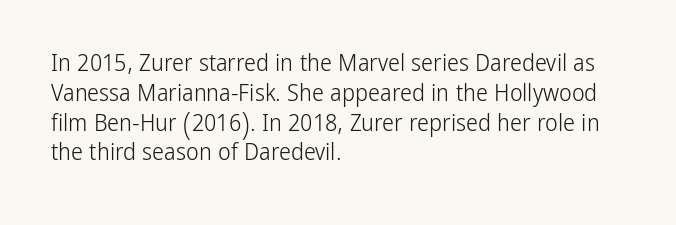
{"italic": "no", "bold": "no", "underline": "no", "align": "left", "line_spacing_ratio": 1.24, "letter_spacing": "normal", "letter_spacing_em": 0.0, "glyph_px": 24}
